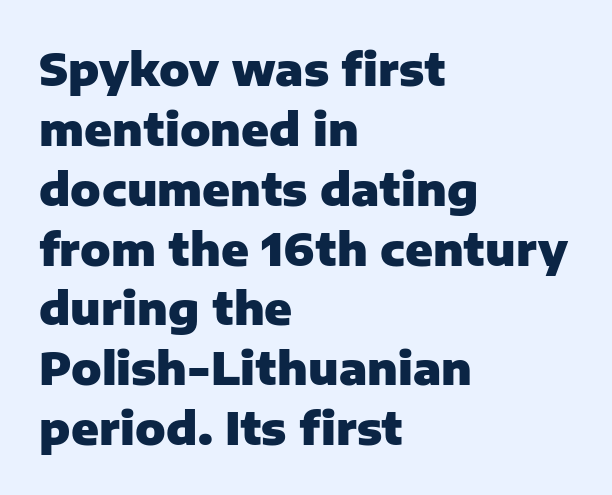
Q: Is the text bold? A: Yes.
Q: Is the text italic (slanted)? A: No, it is upright.
Q: Is the typeface a serif or a sans-serif typeface? A: Sans-serif.
Q: Is the text underlined? A: No.
Q: How is the paragraph aligned? A: Left-aligned.
Q: Is the spacing between letters normal or unusually wide? A: Normal.
Q: Is the spacing between lines tight, normal or loose? A: Normal.
Q: Width (condensed, normal, or wide)? A: Normal.
Q: Stroke contrast? A: Low.
Q: x-height? A: Medium.
Q: Monospaced? A: No.
